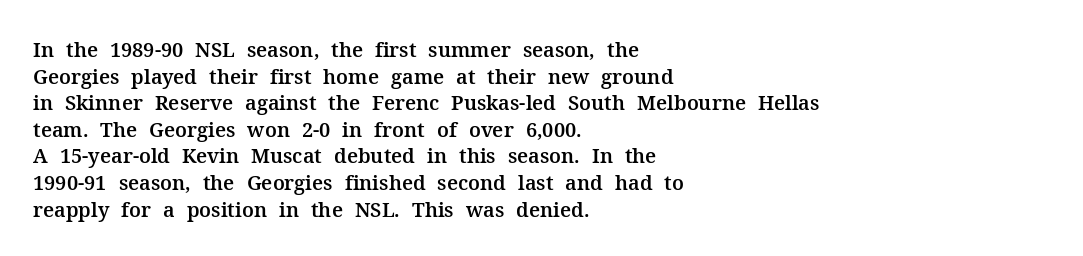
Q: Is the text italic (slanted)? A: No, it is upright.
Q: Is the text underlined? A: No.
Q: How is the paragraph aligned? A: Left-aligned.
Q: Is the spacing between letters normal or unusually wide? A: Normal.
Q: Is the spacing between lines tight, normal or loose? A: Normal.
